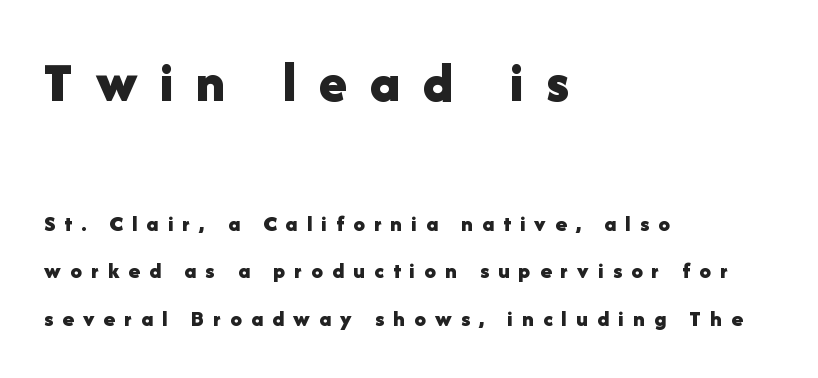
The image shows 57 px bold sans-serif type, upright; set left-aligned, loose line spacing (2.07x), unusually wide letter spacing (+0.4 em), not underlined; the first (top) block is 2.48x larger; low stroke contrast and a medium x-height.
